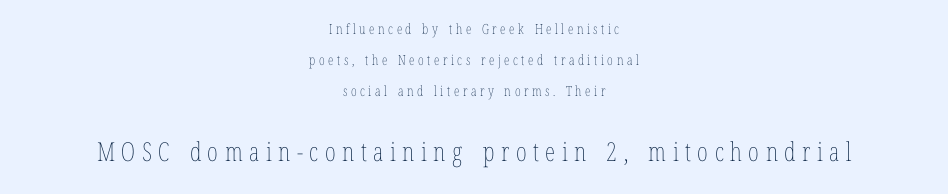
Q: Is the text bold? A: No.
Q: Is the text italic (slanted)? A: No, it is upright.
Q: Is the text underlined? A: No.
Q: How is the paragraph aligned? A: Centered.
Q: Is the spacing between letters normal or unusually wide? A: Unusually wide.
Q: Is the spacing between lines tight, normal or loose? A: Loose.
Q: Which block of text is set in a larger size, the first (top) or the second (bottom)? A: The second (bottom) one.
